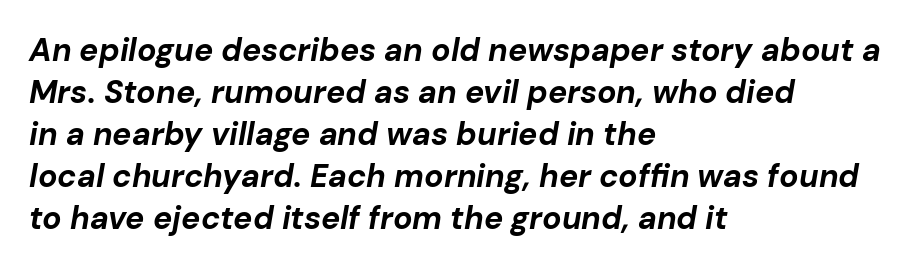
Q: Is the text bold? A: Yes.
Q: Is the text italic (slanted)? A: Yes, it leans right by about 10 degrees.
Q: Is the text underlined? A: No.
Q: How is the paragraph aligned? A: Left-aligned.
Q: Is the spacing between letters normal or unusually wide? A: Normal.
Q: Is the spacing between lines tight, normal or loose? A: Normal.
Q: Width (condensed, normal, or wide)? A: Normal.
Q: Stroke contrast? A: Low.
Q: x-height? A: Medium.
Q: Monospaced? A: No.
